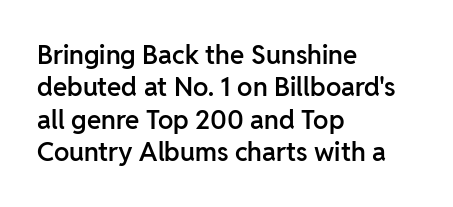
Q: Is the text bold? A: Semi-bold.
Q: Is the text italic (slanted)? A: No, it is upright.
Q: Is the text underlined? A: No.
Q: How is the paragraph aligned? A: Left-aligned.
Q: Is the spacing between letters normal or unusually wide? A: Normal.
Q: Is the spacing between lines tight, normal or loose? A: Normal.
